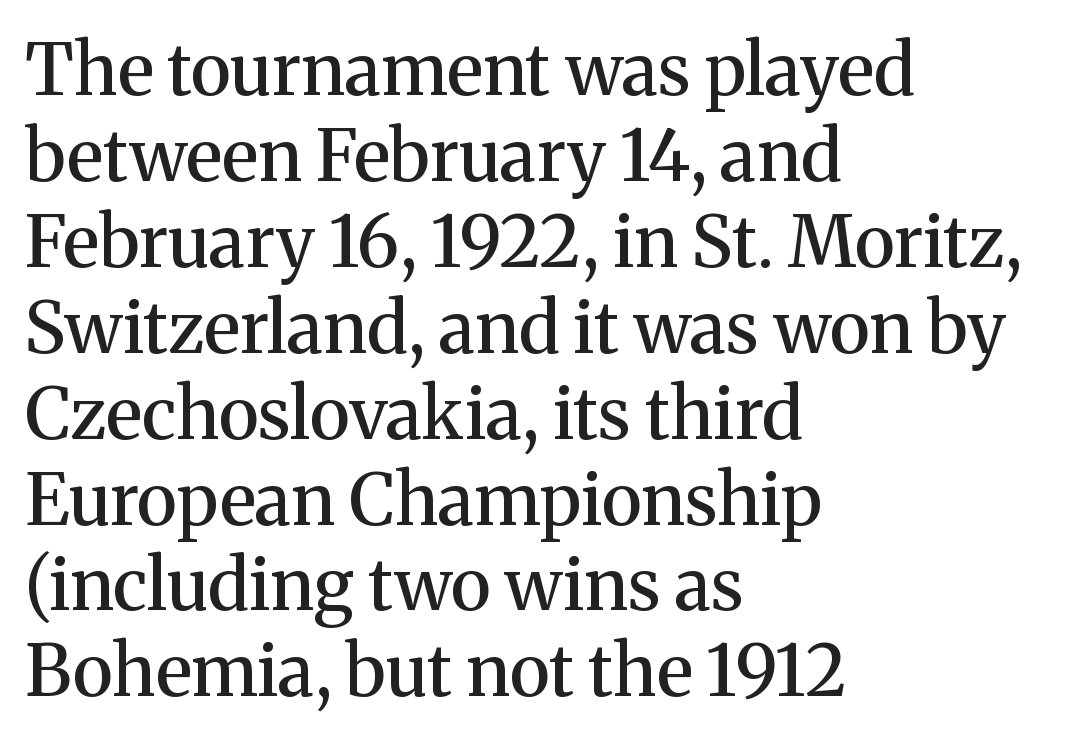
{"serif": "yes", "italic": "no", "bold": "semi", "weight": "semibold", "width": "normal", "stroke_contrast": "medium", "x_height": "medium", "monospaced": "no", "underline": "no", "align": "left", "line_spacing_ratio": 1.21, "letter_spacing": "normal", "letter_spacing_em": 0.0, "glyph_px": 71}
